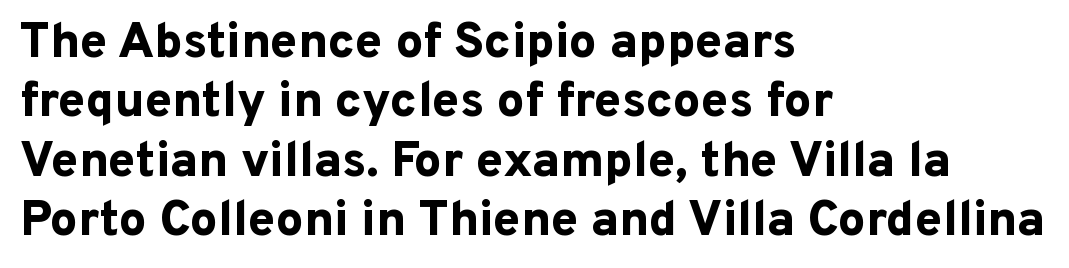
Q: Is the text bold? A: Yes.
Q: Is the text italic (slanted)? A: No, it is upright.
Q: Is the typeface a serif or a sans-serif typeface? A: Sans-serif.
Q: Is the text underlined? A: No.
Q: How is the paragraph aligned? A: Left-aligned.
Q: Is the spacing between letters normal or unusually wide? A: Normal.
Q: Width (condensed, normal, or wide)? A: Normal.
Q: Stroke contrast? A: Low.
Q: x-height? A: Medium.
Q: Monospaced? A: No.
